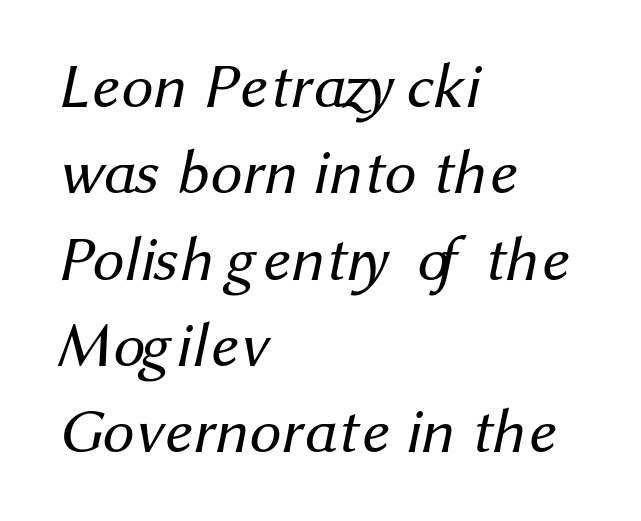
The image shows 63 px regular-weight sans-serif type; set left-aligned, normal line spacing (1.37x), normal letter spacing, not underlined; medium stroke contrast and a medium x-height.
